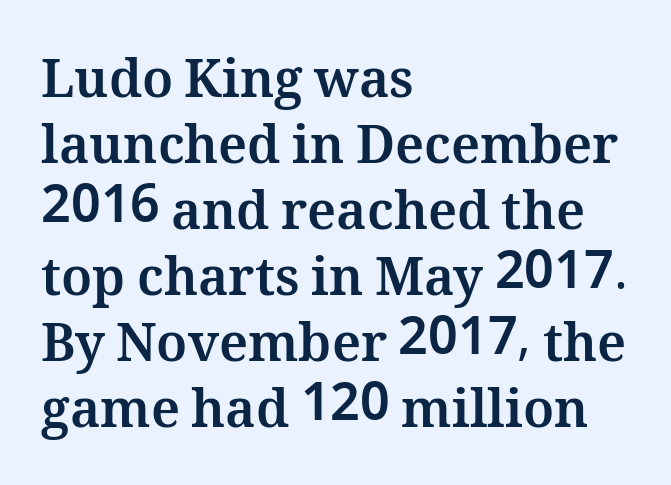
The image shows 52 px bold type, upright; set left-aligned, normal line spacing (1.27x), normal letter spacing, not underlined; medium stroke contrast and a medium x-height.
